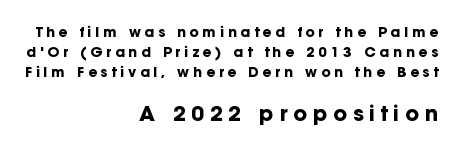
The strokes are fattened all the way to bold. A student would notice the bottom passage is typeset larger than what precedes it. This rendering features lettering with no underline. Is there much room between lines? A standard amount, neither cramped nor airy. In terms of posture, this sample is upright.
